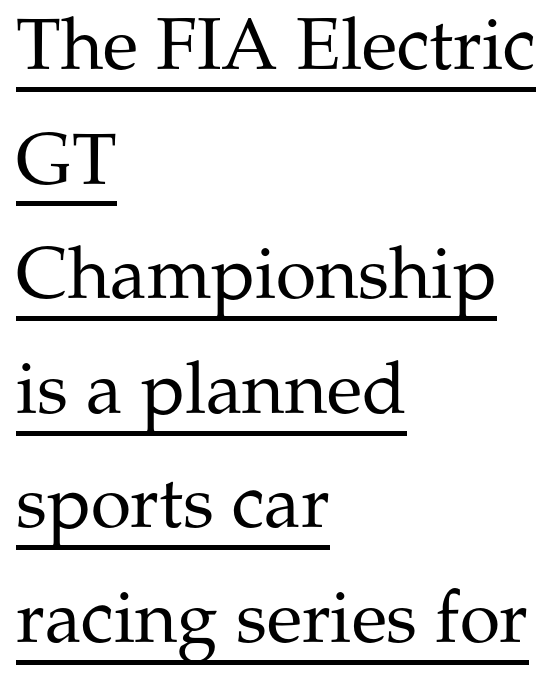
Casual observation: everything's shoved over to the left. Do the letters lean? They stand straight. Letterform terminals end in serifs throughout the passage. These lines are rendered in a variable-pitch font.
